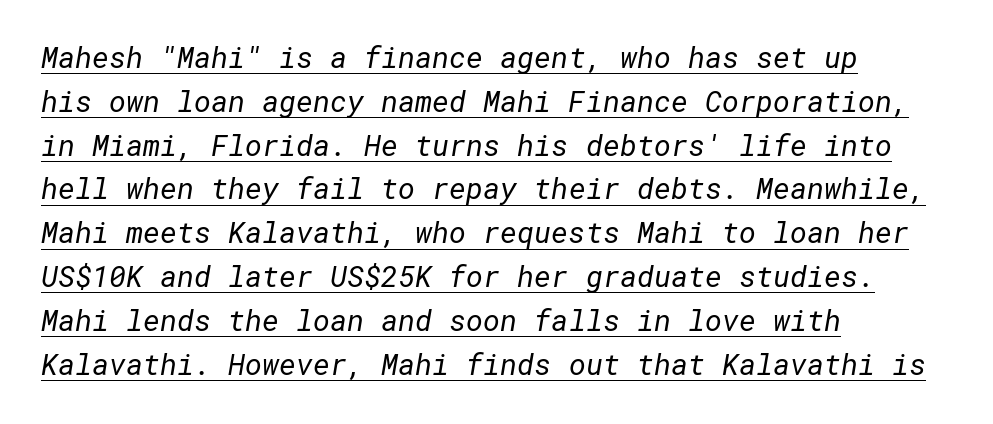
The image shows 29 px regular-weight sans-serif type; set left-aligned, normal line spacing (1.51x), normal letter spacing, underlined; low stroke contrast and a medium x-height.
